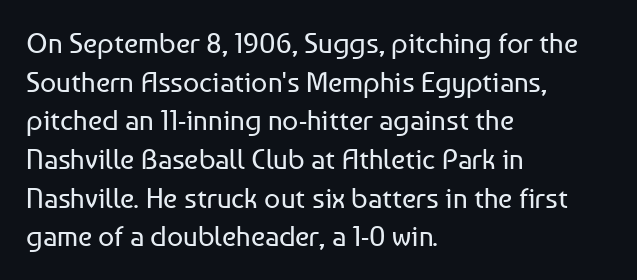
Q: Is the text bold? A: No.
Q: Is the text italic (slanted)? A: No, it is upright.
Q: Is the typeface a serif or a sans-serif typeface? A: Sans-serif.
Q: Is the text underlined? A: No.
Q: How is the paragraph aligned? A: Left-aligned.
Q: Is the spacing between letters normal or unusually wide? A: Normal.
Q: Is the spacing between lines tight, normal or loose? A: Normal.
Q: Width (condensed, normal, or wide)? A: Normal.
Q: Stroke contrast? A: Low.
Q: x-height? A: Medium.
Q: Monospaced? A: No.
